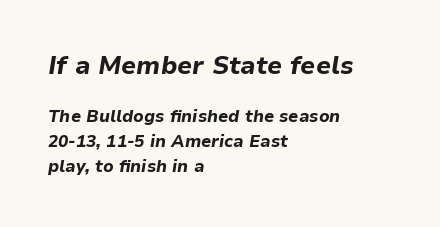
Q: Is the text bold? A: Yes.
Q: Is the text italic (slanted)? A: Yes, it leans right by about 9 degrees.
Q: Is the text underlined? A: No.
Q: How is the paragraph aligned? A: Left-aligned.
Q: Is the spacing between letters normal or unusually wide? A: Normal.
Q: Is the spacing between lines tight, normal or loose? A: Normal.
Q: Which block of text is set in a larger size, the first (top) or the second (bottom)? A: The first (top) one.
